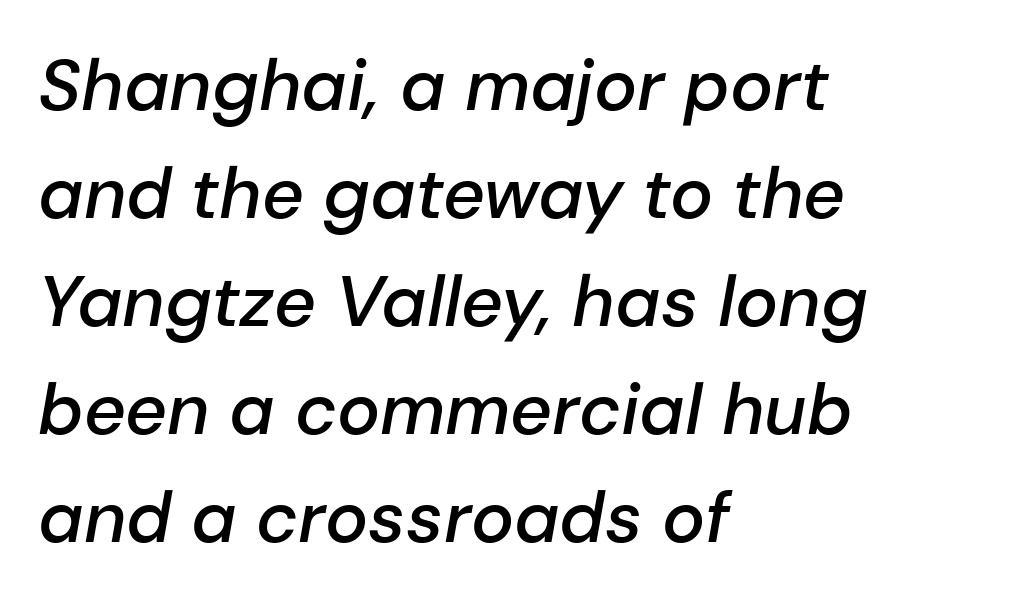
{"italic": "yes", "lean": "right", "slant_degrees": 10, "bold": "semi", "weight": "semibold", "width": "normal", "stroke_contrast": "low", "x_height": "medium", "monospaced": "no", "underline": "no", "align": "left", "line_spacing": "normal", "line_spacing_ratio": 1.5, "letter_spacing": "normal", "letter_spacing_em": 0.0, "glyph_px": 72}
